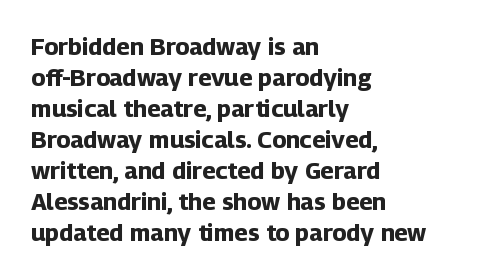
{"italic": "no", "bold": "yes", "underline": "no", "align": "left", "line_spacing": "normal", "line_spacing_ratio": 1.29, "letter_spacing": "normal", "letter_spacing_em": 0.0, "glyph_px": 24}
